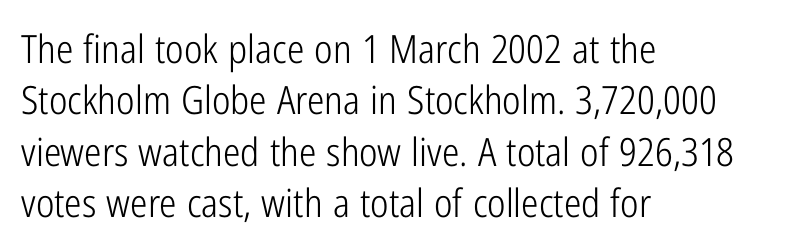
{"serif": "no", "italic": "no", "bold": "no", "weight": "light", "width": "condensed", "stroke_contrast": "low", "x_height": "medium", "monospaced": "no", "underline": "no", "align": "left", "line_spacing": "normal", "line_spacing_ratio": 1.32, "letter_spacing": "normal", "letter_spacing_em": 0.0, "glyph_px": 39}
